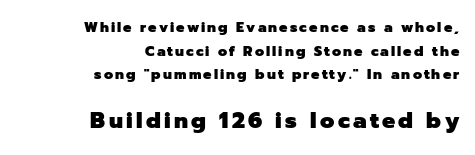
{"italic": "no", "bold": "yes", "underline": "no", "align": "right", "line_spacing": "normal", "line_spacing_ratio": 1.68, "larger_block": "second", "size_ratio": 1.57, "glyph_px": 22}
